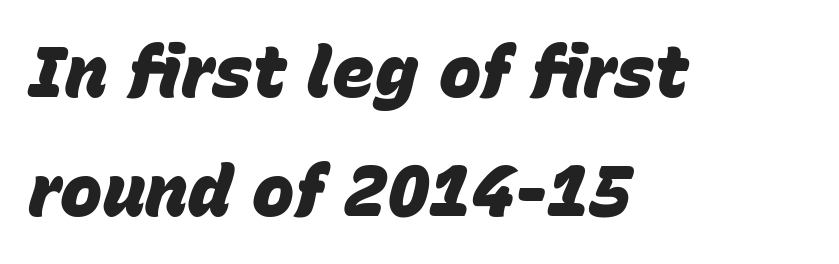
{"italic": "yes", "lean": "right", "slant_degrees": 15, "bold": "yes", "weight": "heavy", "width": "normal", "stroke_contrast": "low", "x_height": "large", "monospaced": "no", "underline": "no", "align": "left", "line_spacing": "normal", "line_spacing_ratio": 1.68, "letter_spacing": "normal", "letter_spacing_em": 0.0, "glyph_px": 71}
